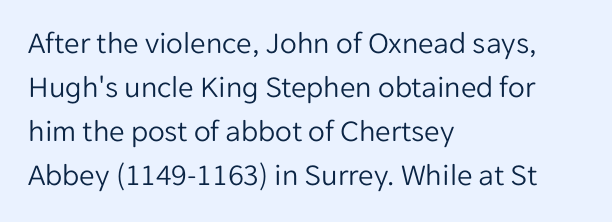
{"serif": "no", "italic": "no", "bold": "no", "weight": "light", "width": "normal", "stroke_contrast": "low", "x_height": "medium", "monospaced": "no", "underline": "no", "align": "left", "line_spacing": "normal", "line_spacing_ratio": 1.42, "letter_spacing": "normal", "letter_spacing_em": 0.0, "glyph_px": 31}
